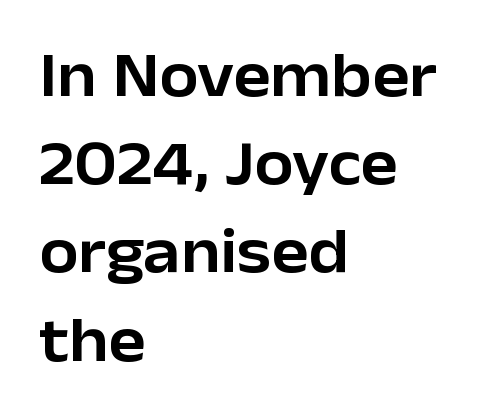
The image shows 63 px sans-serif type, upright; set left-aligned, normal line spacing (1.4x), normal letter spacing, not underlined; low stroke contrast and a medium x-height.
